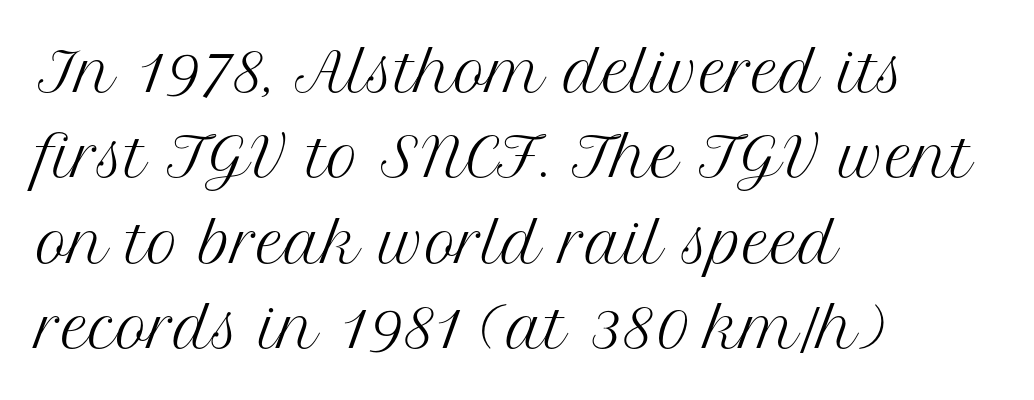
Layout note: lines flush left. The strokes carry an ordinary text weight at most. Plain, unruled lines of type.
